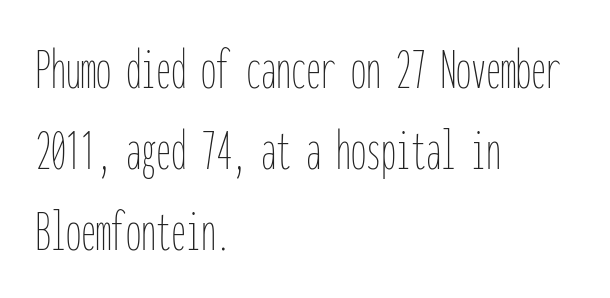
{"italic": "no", "bold": "no", "weight": "thin", "width": "condensed", "stroke_contrast": "low", "x_height": "medium", "monospaced": "yes", "underline": "no", "align": "left", "line_spacing": "normal", "line_spacing_ratio": 1.35, "letter_spacing": "normal", "letter_spacing_em": 0.0, "glyph_px": 60}
